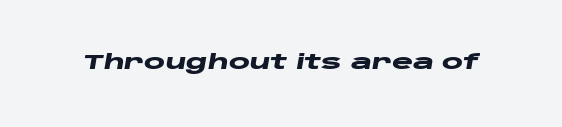
{"italic": "yes", "lean": "right", "slant_degrees": 10, "bold": "yes", "underline": "no", "letter_spacing": "normal", "letter_spacing_em": 0.0, "glyph_px": 20}
